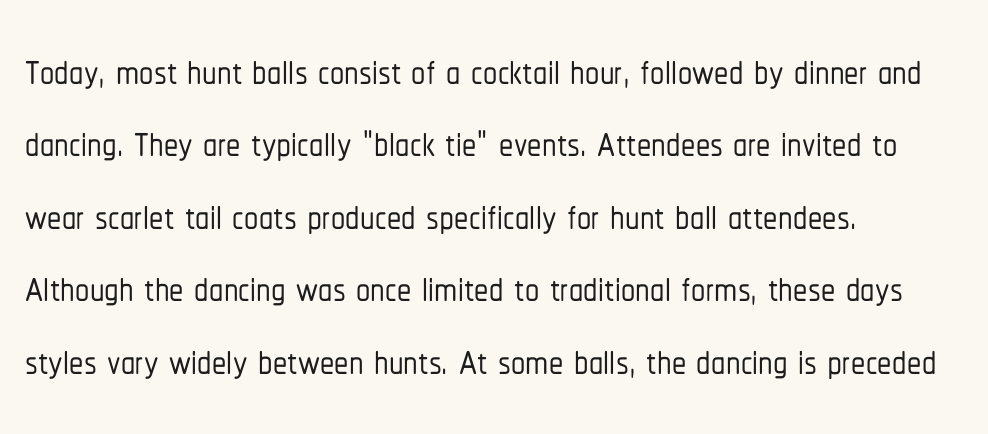
The axis of the letterforms is exactly vertical. These lines are rendered in a variable-pitch font. Unlike a traditional serif, this face leaves its strokes unadorned. Each word holds together tightly as a unit, with standard inter-letter gaps. Rule under the text: the space is simply empty.
